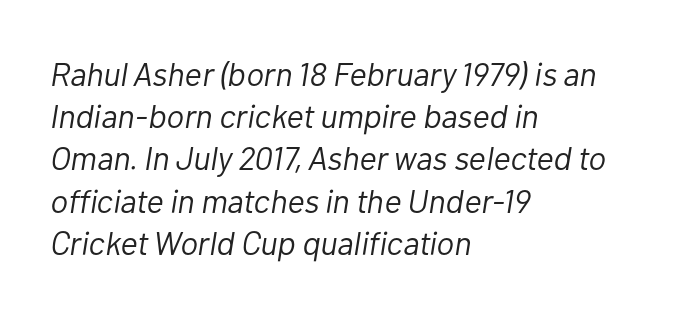
Here the designer chose a conventional face with non-uniform glyph widths. Descender tails drop into unmarked territory. Left-aligned paragraph, ragged on the right. Weight class: somewhere from thin through regular. These lines sit exactly where default settings would place them.
